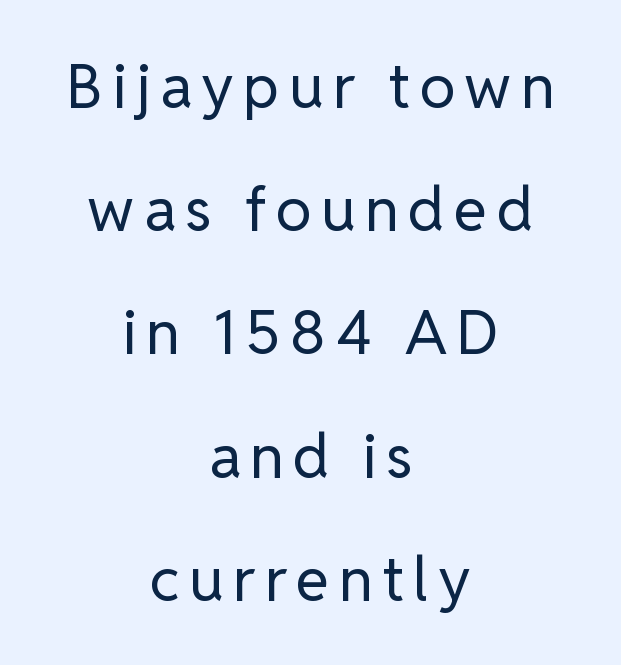
Q: Is the text bold? A: No.
Q: Is the text italic (slanted)? A: No, it is upright.
Q: Is the typeface a serif or a sans-serif typeface? A: Sans-serif.
Q: Is the text underlined? A: No.
Q: How is the paragraph aligned? A: Centered.
Q: Is the spacing between lines tight, normal or loose? A: Loose.
Q: Width (condensed, normal, or wide)? A: Normal.
Q: Stroke contrast? A: Low.
Q: x-height? A: Medium.
Q: Monospaced? A: No.
